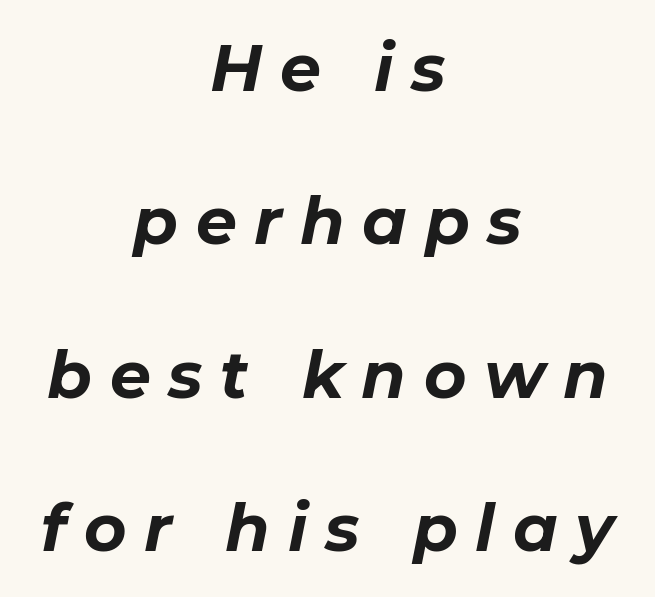
Q: Is the text bold? A: Yes.
Q: Is the text italic (slanted)? A: Yes, it leans right by about 11 degrees.
Q: Is the text underlined? A: No.
Q: How is the paragraph aligned? A: Centered.
Q: Is the spacing between letters normal or unusually wide? A: Unusually wide.
Q: Is the spacing between lines tight, normal or loose? A: Loose.
Q: Width (condensed, normal, or wide)? A: Normal.
Q: Stroke contrast? A: Low.
Q: x-height? A: Medium.
Q: Monospaced? A: No.
